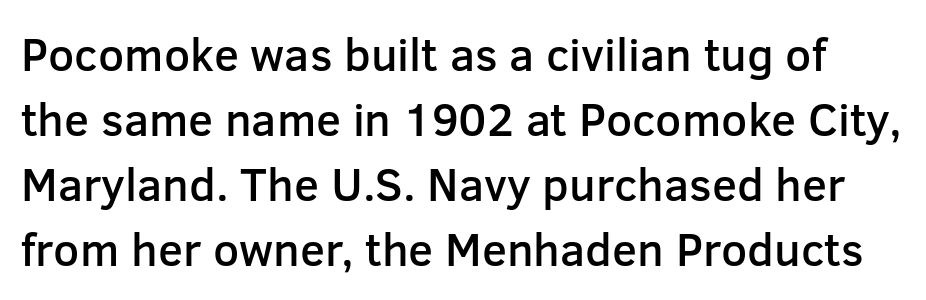
The letters advance in unequal steps, a hallmark of proportional type. A bit beefed up — I'd call it semibold rather than bold. Type style note: lacks serifs. The space directly below the letters is spotless. Glyph-to-glyph distance matches everyday printed text.
